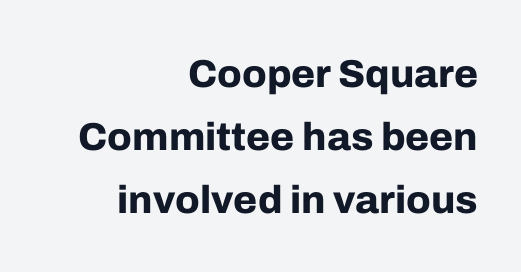
{"serif": "no", "italic": "no", "bold": "yes", "weight": "bold", "width": "normal", "stroke_contrast": "low", "x_height": "medium", "monospaced": "no", "underline": "no", "align": "right", "line_spacing": "normal", "line_spacing_ratio": 1.61, "letter_spacing": "normal", "letter_spacing_em": 0.0, "glyph_px": 39}
